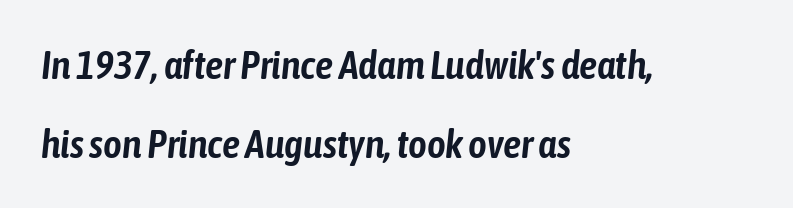
In terms of letterspacing, this is plain default setting. The glyphs look as if they've been sheared to an angle. The paragraph has a hard left edge and a soft right edge. The area under the type is left untouched. Character widths vary here, with narrow letters taking less room than wide ones.
